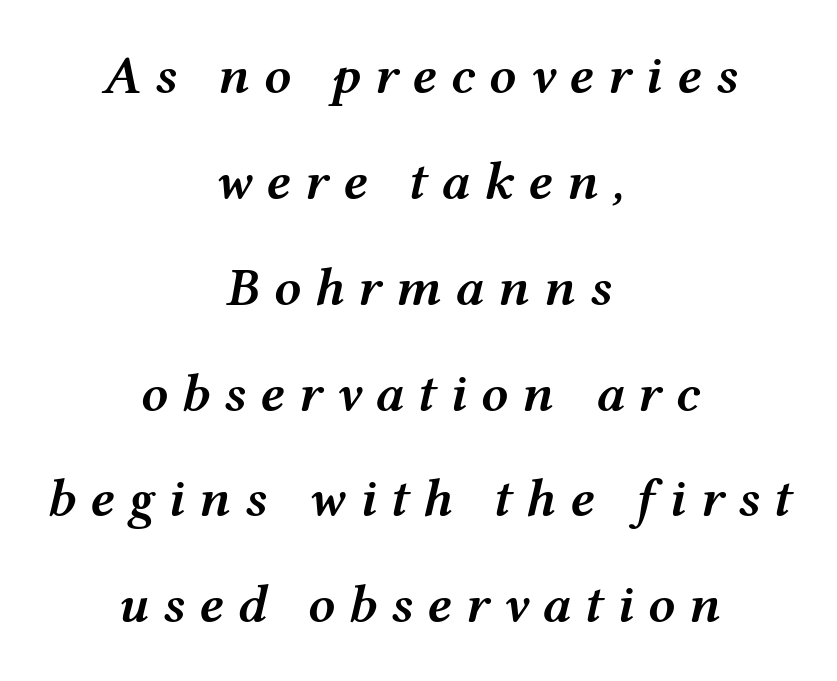
Q: Is the text bold? A: Semi-bold.
Q: Is the text italic (slanted)? A: Yes, it leans right by about 12 degrees.
Q: Is the text underlined? A: No.
Q: How is the paragraph aligned? A: Centered.
Q: Is the spacing between letters normal or unusually wide? A: Unusually wide.
Q: Is the spacing between lines tight, normal or loose? A: Loose.
Q: Width (condensed, normal, or wide)? A: Wide.
Q: Stroke contrast? A: Medium.
Q: x-height? A: Medium.
Q: Monospaced? A: No.
